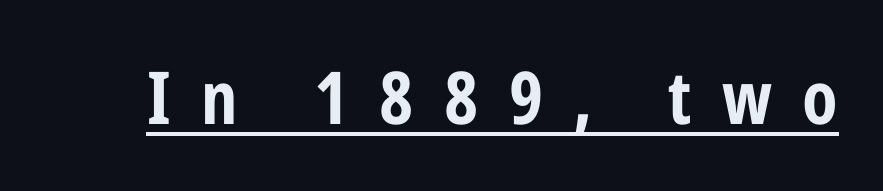
{"serif": "no", "italic": "no", "bold": "yes", "weight": "bold", "width": "condensed", "stroke_contrast": "low", "x_height": "medium", "monospaced": "no", "underline": "yes", "letter_spacing": "wide", "letter_spacing_em": 0.42, "glyph_px": 73}
